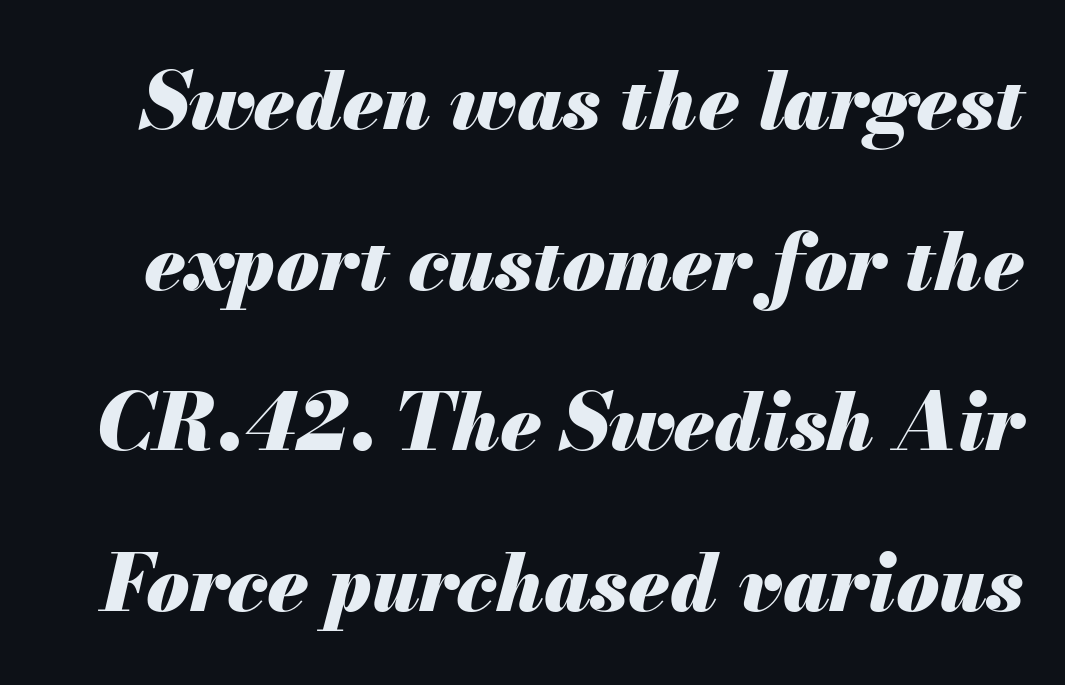
Strong, thick strokes mark this as bold type. Character widths vary here, with narrow letters taking less room than wide ones. A bare baseline throughout the passage. Observe the lean: these are italic letterforms. The tracking reads as untouched default to a designer's eye. Whoever set this chose breathing room over compactness in the vertical rhythm.
